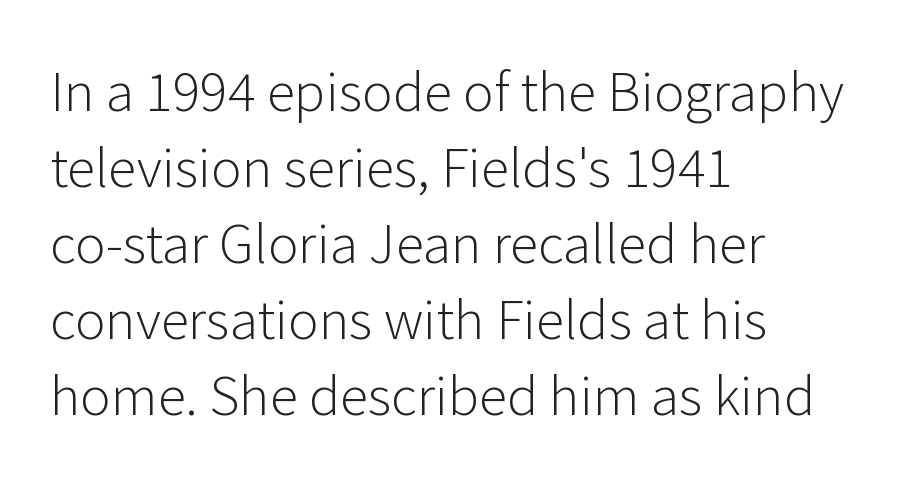
Q: Is the text bold? A: No.
Q: Is the text italic (slanted)? A: No, it is upright.
Q: Is the typeface a serif or a sans-serif typeface? A: Sans-serif.
Q: Is the text underlined? A: No.
Q: How is the paragraph aligned? A: Left-aligned.
Q: Is the spacing between letters normal or unusually wide? A: Normal.
Q: Is the spacing between lines tight, normal or loose? A: Normal.
Q: Width (condensed, normal, or wide)? A: Normal.
Q: Stroke contrast? A: Low.
Q: x-height? A: Medium.
Q: Monospaced? A: No.
